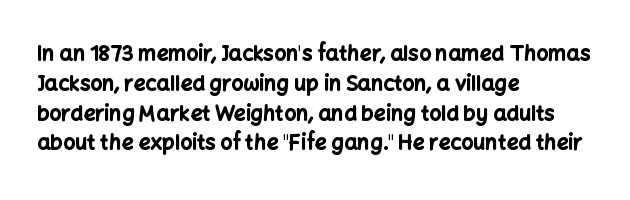
A bare baseline throughout the passage. Heavy-handed strokes throughout: this text is bold. Style check: upright. The setting favours the left margin, as ordinary paragraphs usually do. How are the letters spaced? Ordinarily, with no added tracking.
